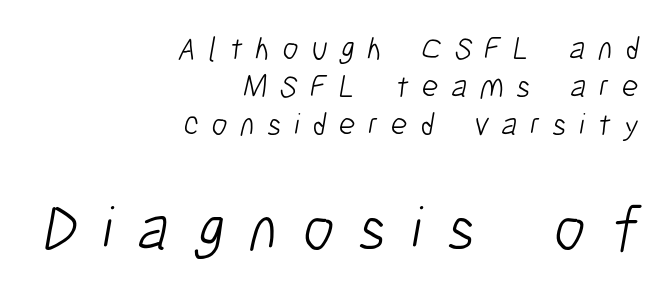
Q: Is the text bold? A: No.
Q: Is the typeface a serif or a sans-serif typeface? A: Sans-serif.
Q: Is the text underlined? A: No.
Q: How is the paragraph aligned? A: Right-aligned.
Q: Is the spacing between letters normal or unusually wide? A: Unusually wide.
Q: Which block of text is set in a larger size, the first (top) or the second (bottom)? A: The second (bottom) one.
Q: Width (condensed, normal, or wide)? A: Condensed.
Q: Stroke contrast? A: Low.
Q: x-height? A: Medium.
Q: Monospaced? A: No.
